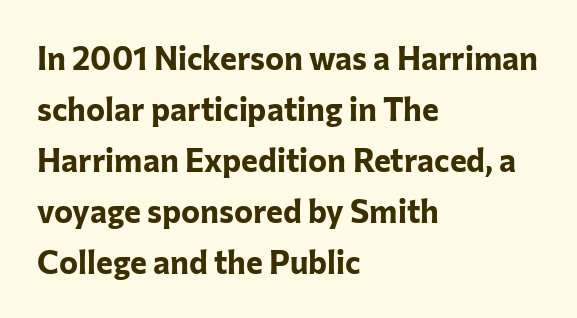
Q: Is the text bold? A: Yes.
Q: Is the text italic (slanted)? A: No, it is upright.
Q: Is the typeface a serif or a sans-serif typeface? A: Sans-serif.
Q: Is the text underlined? A: No.
Q: How is the paragraph aligned? A: Left-aligned.
Q: Is the spacing between letters normal or unusually wide? A: Normal.
Q: Is the spacing between lines tight, normal or loose? A: Normal.
Q: Width (condensed, normal, or wide)? A: Normal.
Q: Stroke contrast? A: Low.
Q: x-height? A: Medium.
Q: Monospaced? A: No.
